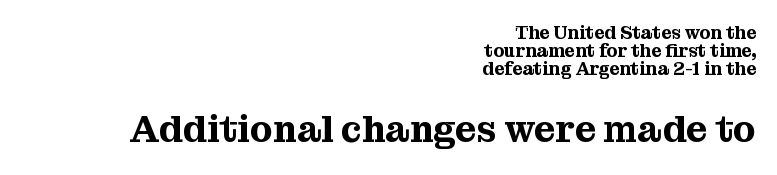
The image shows 37 px serif type, upright; set right-aligned, tight line spacing (1.0x), normal letter spacing, not underlined; the second (bottom) block is 2.06x larger; medium stroke contrast and a medium x-height.
